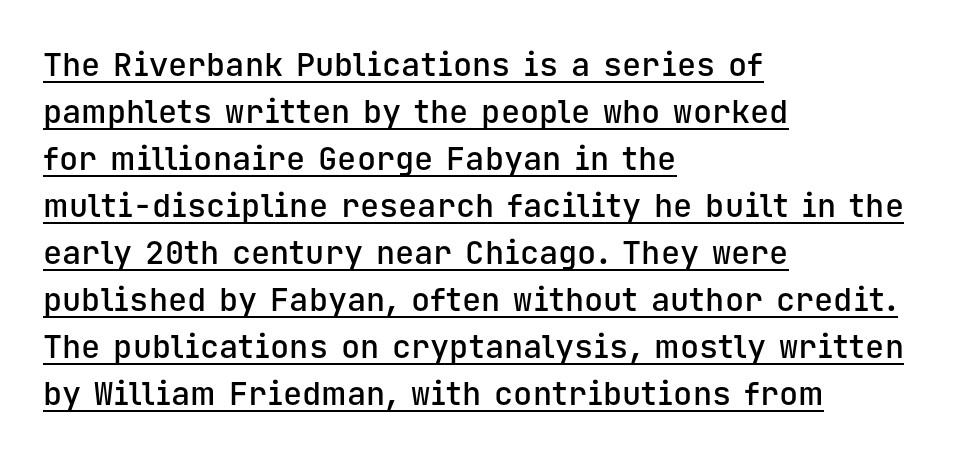
The image shows 32 px semibold sans-serif type, upright, monospaced; set left-aligned, normal line spacing (1.47x), normal letter spacing, underlined; low stroke contrast and a medium x-height.
